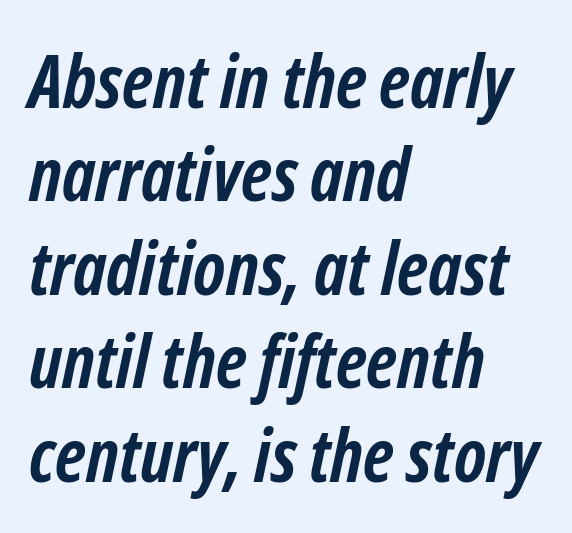
Does the leading feel generous? No, just average. Each glyph is drawn with heavy, bold strokes. The rendering keeps characters at their native spacing. Italic: yes, the glyphs are oblique. You could not count columns in this text — the font is proportionally spaced. Teacher's note: observe the even left margin — that is flush-left alignment.
